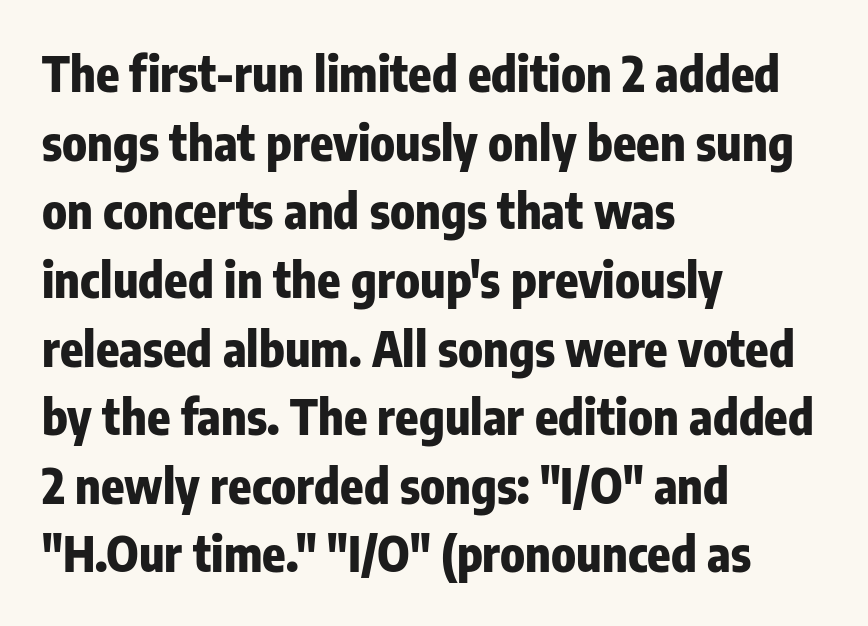
Q: Is the text bold? A: Yes.
Q: Is the text italic (slanted)? A: No, it is upright.
Q: Is the typeface a serif or a sans-serif typeface? A: Sans-serif.
Q: Is the text underlined? A: No.
Q: How is the paragraph aligned? A: Left-aligned.
Q: Is the spacing between letters normal or unusually wide? A: Normal.
Q: Is the spacing between lines tight, normal or loose? A: Normal.
Q: Width (condensed, normal, or wide)? A: Condensed.
Q: Stroke contrast? A: Low.
Q: x-height? A: Medium.
Q: Monospaced? A: No.
